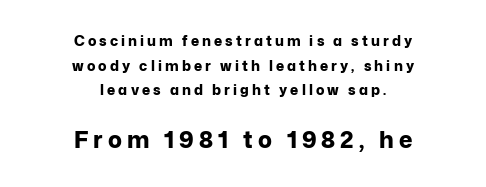
Q: Is the text bold? A: Yes.
Q: Is the text italic (slanted)? A: No, it is upright.
Q: Is the text underlined? A: No.
Q: How is the paragraph aligned? A: Centered.
Q: Is the spacing between letters normal or unusually wide? A: Unusually wide.
Q: Which block of text is set in a larger size, the first (top) or the second (bottom)? A: The second (bottom) one.
